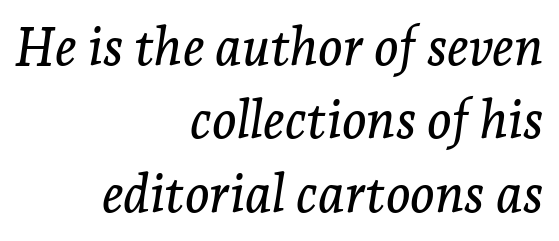
Q: Is the text italic (slanted)? A: Yes, it leans right by about 7 degrees.
Q: Is the typeface a serif or a sans-serif typeface? A: Serif.
Q: Is the text underlined? A: No.
Q: How is the paragraph aligned? A: Right-aligned.
Q: Is the spacing between letters normal or unusually wide? A: Normal.
Q: Is the spacing between lines tight, normal or loose? A: Normal.
Q: Width (condensed, normal, or wide)? A: Normal.
Q: Stroke contrast? A: Low.
Q: x-height? A: Medium.
Q: Monospaced? A: No.
